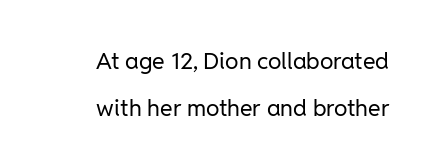
Notice the wide empty band between every row — that's loose leading. Does extra space separate the letters? No, they use regular spacing. Each stroke keeps to a modest, everyday thickness or less. This rendering features lettering with no underline. The lettering stays uniformly vertical, giving the passage a roman look.
